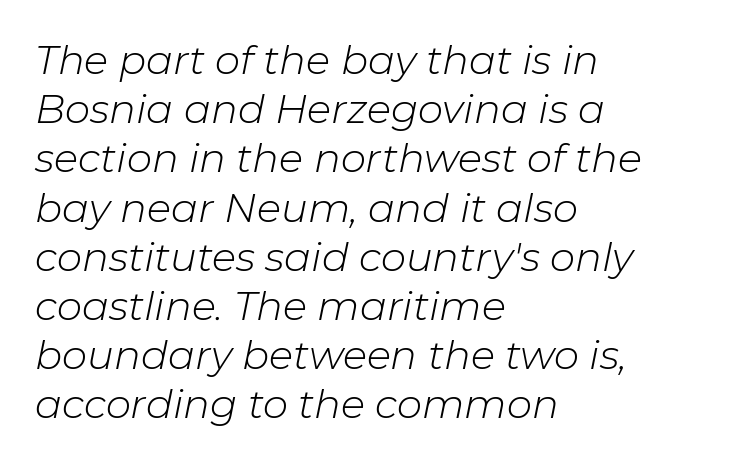
The image shows 40 px light type, italic (leaning right); set left-aligned, line spacing 1.23x, normal letter spacing, not underlined; low stroke contrast and a medium x-height.
